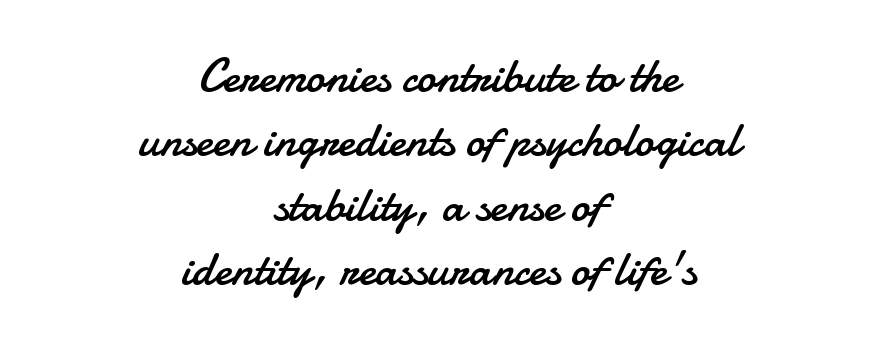
Q: Is the text bold? A: No.
Q: Is the text italic (slanted)? A: Yes.
Q: Is the typeface a serif or a sans-serif typeface? A: Sans-serif.
Q: Is the text underlined? A: No.
Q: How is the paragraph aligned? A: Centered.
Q: Is the spacing between letters normal or unusually wide? A: Normal.
Q: Is the spacing between lines tight, normal or loose? A: Normal.
Q: Width (condensed, normal, or wide)? A: Normal.
Q: Stroke contrast? A: Low.
Q: x-height? A: Small.
Q: Monospaced? A: No.
